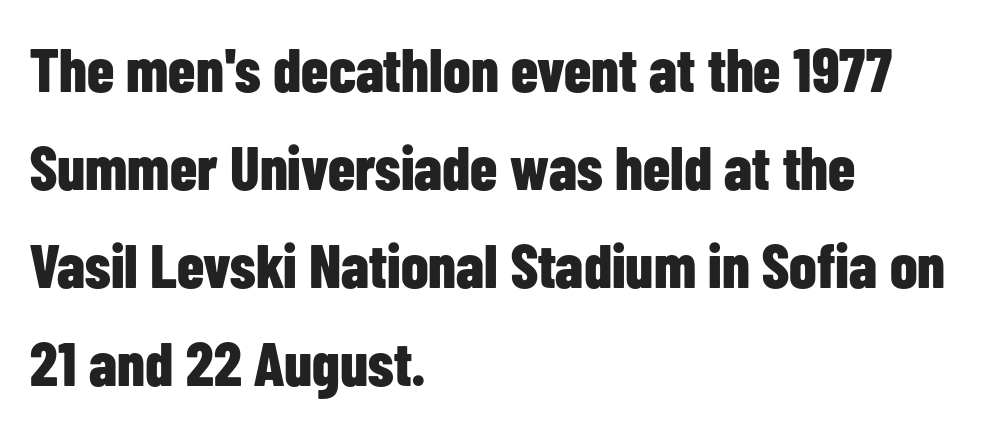
Short note: letters normally spaced. Every row of glyphs begins at an identical x-position on the left. Characters remain perfectly vertical along every line. Glance below the letters and you will spot only blank space.
